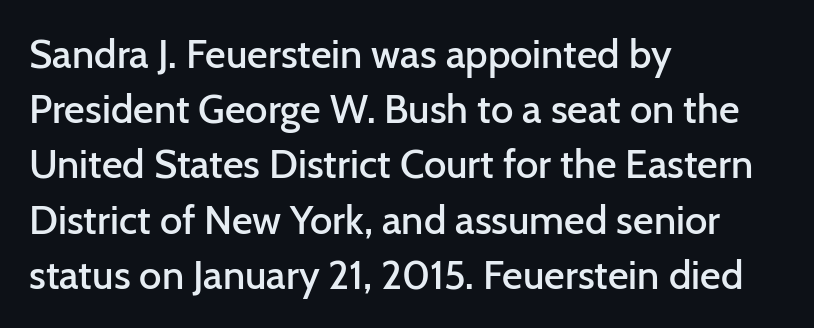
Q: Is the text bold? A: Semi-bold.
Q: Is the text italic (slanted)? A: No, it is upright.
Q: Is the typeface a serif or a sans-serif typeface? A: Sans-serif.
Q: Is the text underlined? A: No.
Q: How is the paragraph aligned? A: Left-aligned.
Q: Is the spacing between letters normal or unusually wide? A: Normal.
Q: Is the spacing between lines tight, normal or loose? A: Normal.
Q: Width (condensed, normal, or wide)? A: Normal.
Q: Stroke contrast? A: Low.
Q: x-height? A: Medium.
Q: Monospaced? A: No.
